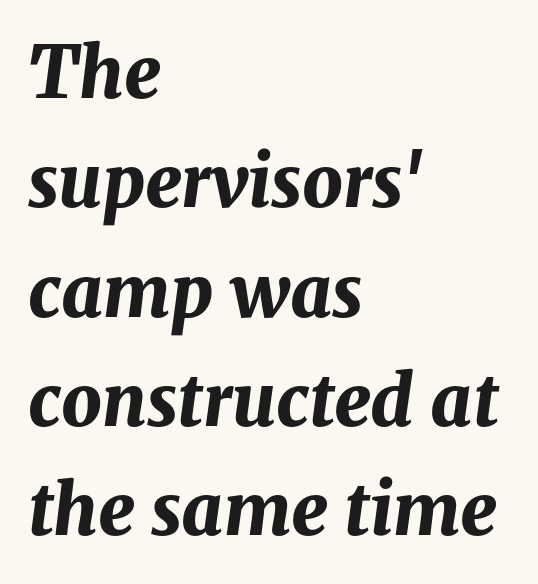
{"italic": "yes", "lean": "right", "slant_degrees": 8, "bold": "yes", "weight": "bold", "width": "normal", "stroke_contrast": "medium", "x_height": "medium", "monospaced": "no", "underline": "no", "align": "left", "line_spacing": "normal", "line_spacing_ratio": 1.54, "letter_spacing": "normal", "letter_spacing_em": 0.0, "glyph_px": 71}
